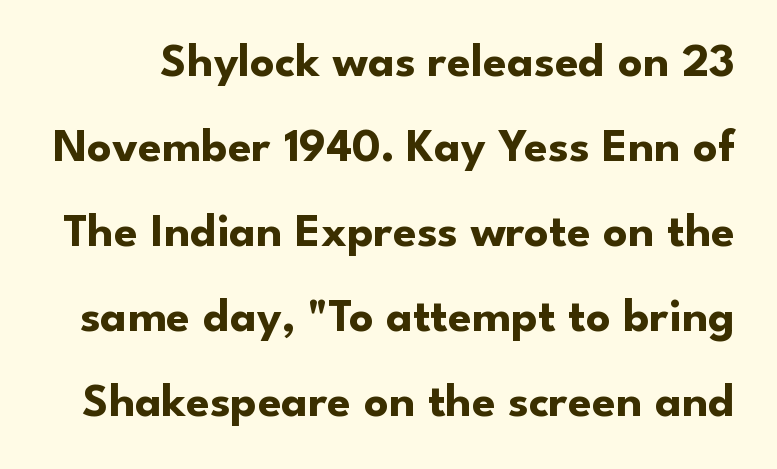
Q: Is the text bold? A: Yes.
Q: Is the text italic (slanted)? A: No, it is upright.
Q: Is the typeface a serif or a sans-serif typeface? A: Sans-serif.
Q: Is the text underlined? A: No.
Q: Is the spacing between letters normal or unusually wide? A: Normal.
Q: Width (condensed, normal, or wide)? A: Normal.
Q: Stroke contrast? A: Low.
Q: x-height? A: Small.
Q: Monospaced? A: No.
